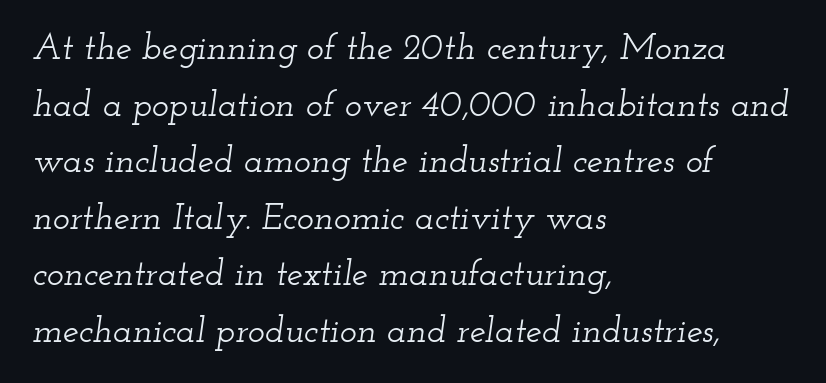
The image shows 36 px wide serif type, italic (leaning right); set left-aligned, normal line spacing (1.57x), normal letter spacing, not underlined; low stroke contrast and a small x-height.
